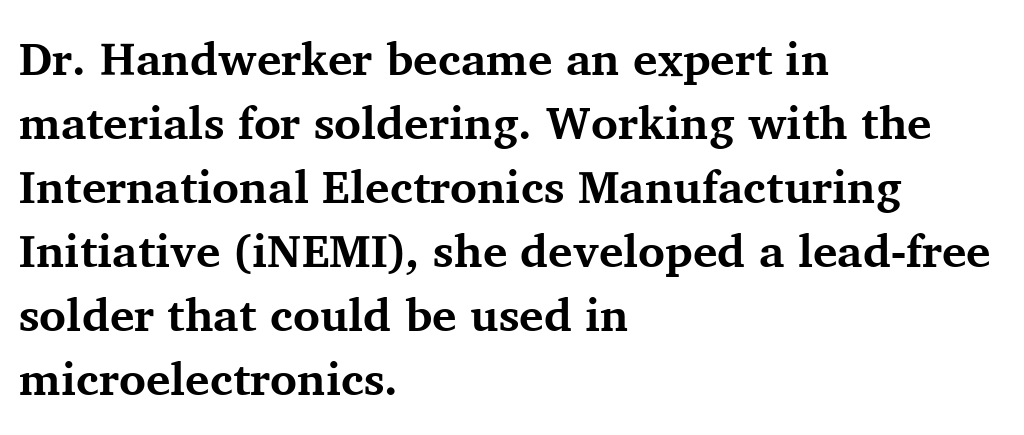
Q: Is the text bold? A: Yes.
Q: Is the text italic (slanted)? A: No, it is upright.
Q: Is the typeface a serif or a sans-serif typeface? A: Serif.
Q: Is the text underlined? A: No.
Q: How is the paragraph aligned? A: Left-aligned.
Q: Is the spacing between letters normal or unusually wide? A: Normal.
Q: Is the spacing between lines tight, normal or loose? A: Normal.
Q: Width (condensed, normal, or wide)? A: Normal.
Q: Stroke contrast? A: Medium.
Q: x-height? A: Medium.
Q: Monospaced? A: No.
